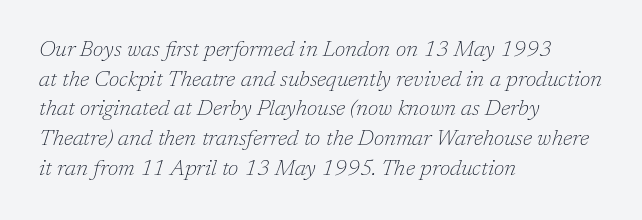
{"italic": "yes", "lean": "right", "slant_degrees": 17, "bold": "no", "underline": "no", "align": "left", "line_spacing": "normal", "line_spacing_ratio": 1.35, "letter_spacing": "normal", "letter_spacing_em": 0.0, "glyph_px": 22}
